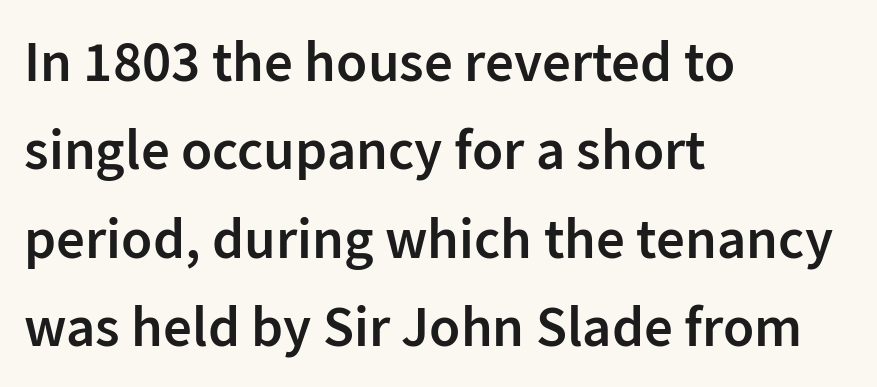
Q: Is the text bold? A: Semi-bold.
Q: Is the text italic (slanted)? A: No, it is upright.
Q: Is the typeface a serif or a sans-serif typeface? A: Sans-serif.
Q: Is the text underlined? A: No.
Q: How is the paragraph aligned? A: Left-aligned.
Q: Is the spacing between letters normal or unusually wide? A: Normal.
Q: Is the spacing between lines tight, normal or loose? A: Normal.
Q: Width (condensed, normal, or wide)? A: Normal.
Q: Stroke contrast? A: Low.
Q: x-height? A: Medium.
Q: Monospaced? A: No.
